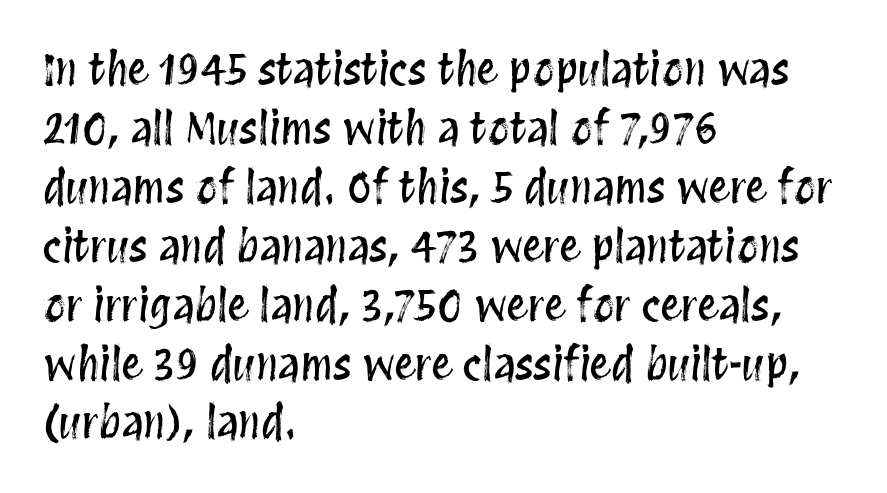
Letter spacing: default. Typeset ragged right — the left edge is the straight one. The string is rendered with underlining switched off. You could not count columns in this text — the font is proportionally spaced. Vertical strokes here are truly vertical. The rows are spaced the way most documents space them.
